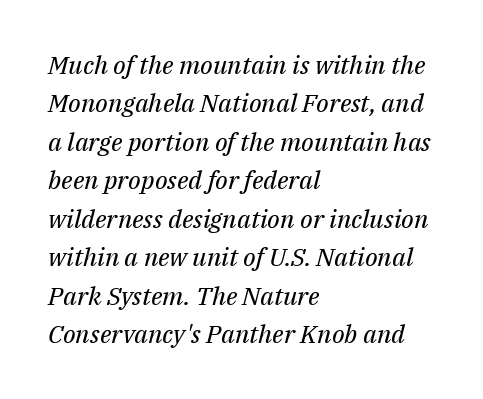
{"italic": "yes", "lean": "right", "slant_degrees": 14, "bold": "no", "underline": "no", "align": "left", "line_spacing": "normal", "line_spacing_ratio": 1.54, "letter_spacing": "normal", "letter_spacing_em": 0.0, "glyph_px": 25}
